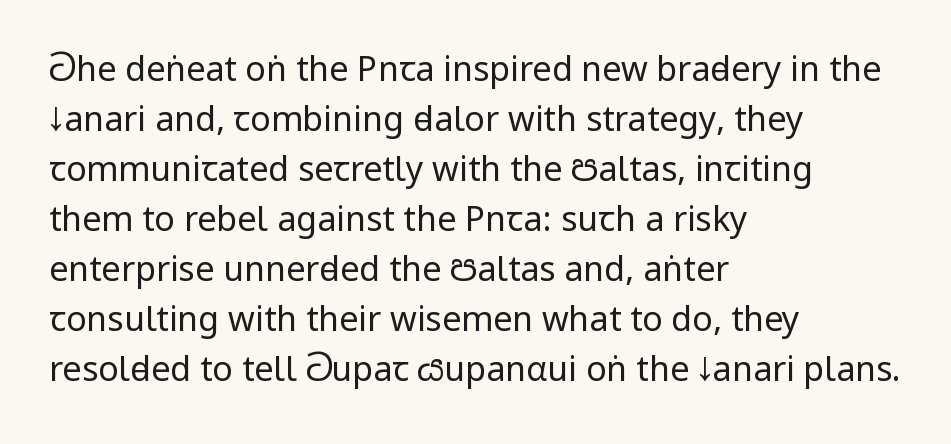
The image shows 34 px regular-weight, condensed sans-serif type, upright; set left-aligned, normal line spacing (1.47x), normal letter spacing, not underlined; low stroke contrast and a large x-height.
